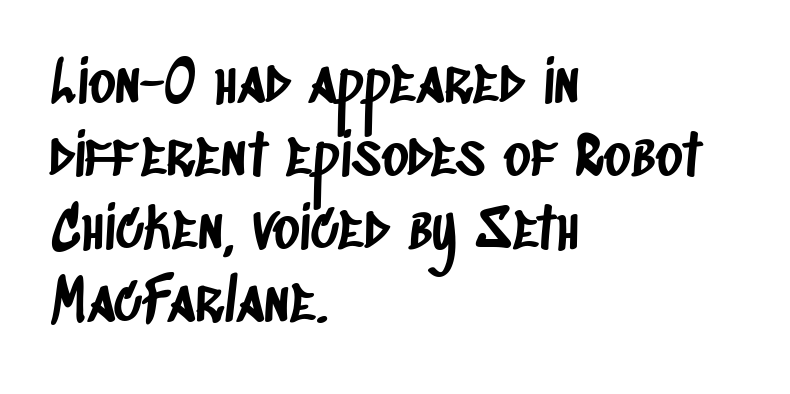
Q: Is the typeface a serif or a sans-serif typeface? A: Sans-serif.
Q: Is the text underlined? A: No.
Q: How is the paragraph aligned? A: Left-aligned.
Q: Is the spacing between letters normal or unusually wide? A: Normal.
Q: Is the spacing between lines tight, normal or loose? A: Normal.
Q: Width (condensed, normal, or wide)? A: Condensed.
Q: Stroke contrast? A: Low.
Q: x-height? A: Large.
Q: Monospaced? A: No.
